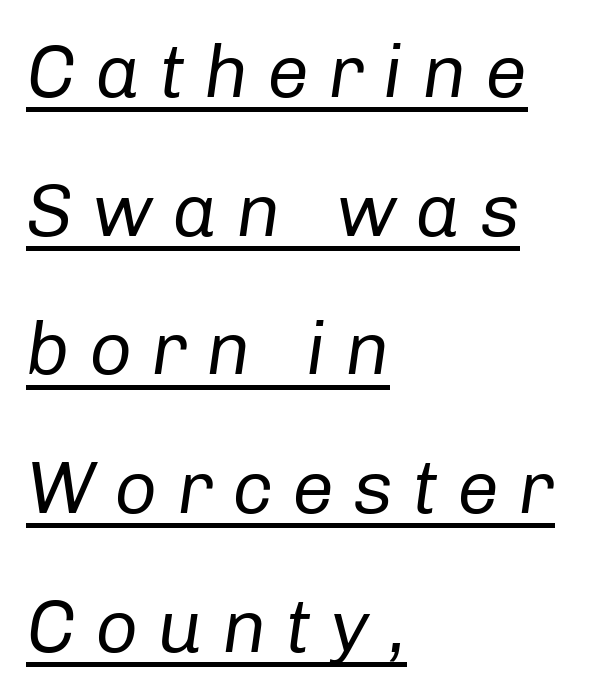
The image shows 75 px regular-weight type, italic (leaning right); set left-aligned, line spacing 1.85x, unusually wide letter spacing (+0.25 em), underlined; low stroke contrast and a medium x-height.
